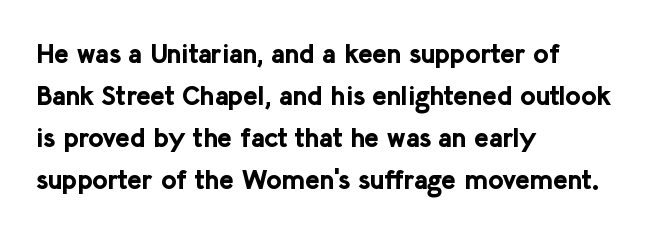
{"italic": "no", "bold": "yes", "underline": "no", "align": "left", "line_spacing": "normal", "line_spacing_ratio": 1.55, "letter_spacing": "normal", "letter_spacing_em": 0.0, "glyph_px": 27}
